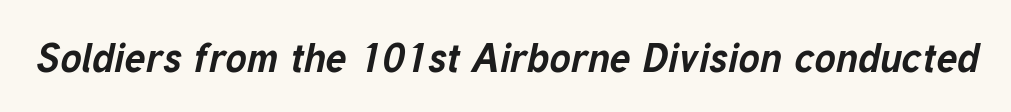
Q: Is the text bold? A: Yes.
Q: Is the text italic (slanted)? A: Yes, it leans right by about 12 degrees.
Q: Is the text underlined? A: No.
Q: Is the spacing between letters normal or unusually wide? A: Normal.
Q: Width (condensed, normal, or wide)? A: Normal.
Q: Stroke contrast? A: Low.
Q: x-height? A: Medium.
Q: Monospaced? A: No.
